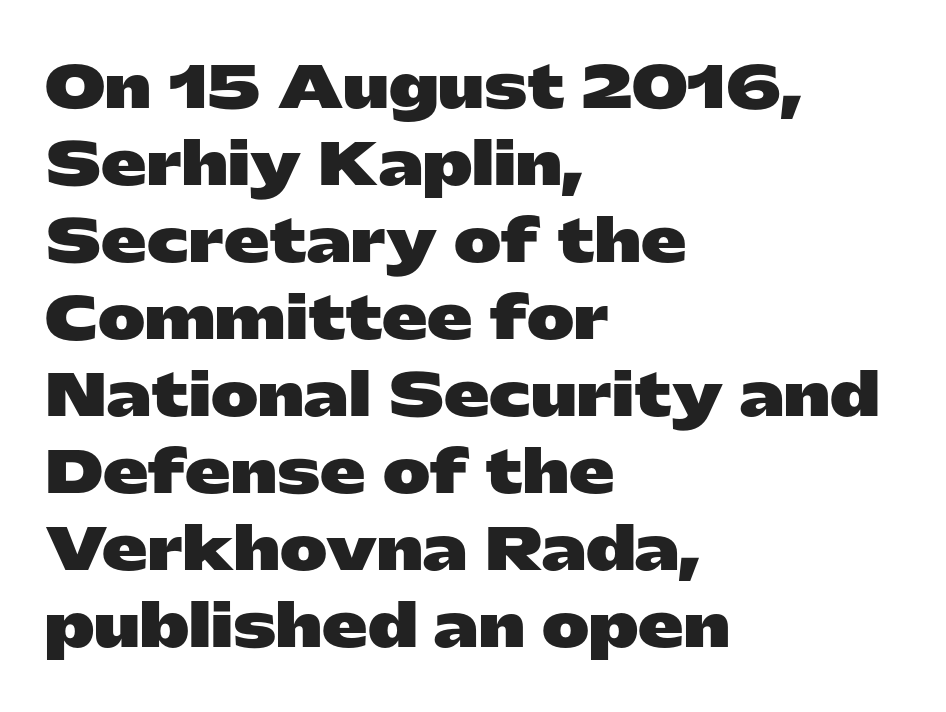
Q: Is the text bold? A: Yes.
Q: Is the text italic (slanted)? A: No, it is upright.
Q: Is the typeface a serif or a sans-serif typeface? A: Sans-serif.
Q: Is the text underlined? A: No.
Q: How is the paragraph aligned? A: Left-aligned.
Q: Is the spacing between letters normal or unusually wide? A: Normal.
Q: Is the spacing between lines tight, normal or loose? A: Normal.
Q: Width (condensed, normal, or wide)? A: Wide.
Q: Stroke contrast? A: Low.
Q: x-height? A: Medium.
Q: Monospaced? A: No.
